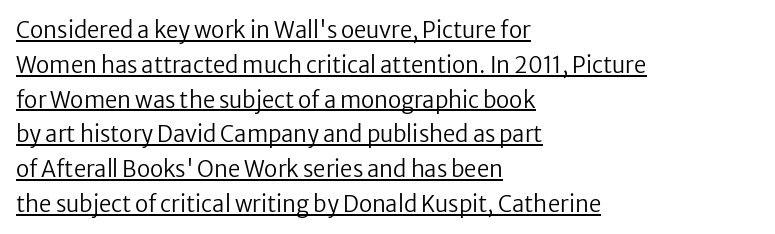
Casual observation: everything's shoved over to the left. No italicization has been applied; the sample stays upright. The block of text has a typical density, with ordinary space between rows. On a weight scale, this lands at 450 or below.
